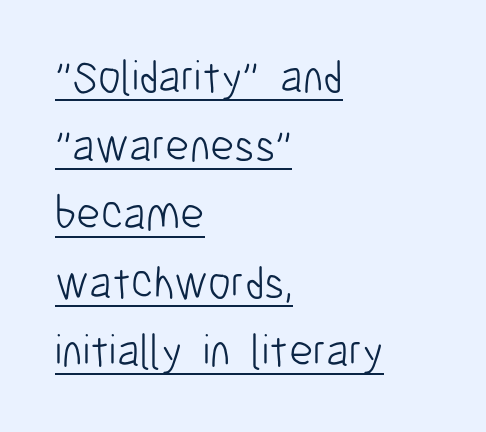
{"serif": "no", "italic": "no", "bold": "no", "weight": "light", "width": "condensed", "stroke_contrast": "low", "x_height": "medium", "monospaced": "no", "underline": "yes", "align": "left", "line_spacing": "normal", "line_spacing_ratio": 1.49, "letter_spacing": "normal", "letter_spacing_em": 0.0, "glyph_px": 46}
